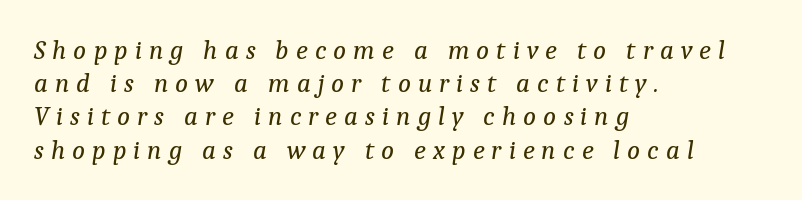
Q: Is the text bold? A: No.
Q: Is the text italic (slanted)? A: Yes, it leans right by about 9 degrees.
Q: Is the text underlined? A: No.
Q: How is the paragraph aligned? A: Left-aligned.
Q: Is the spacing between letters normal or unusually wide? A: Unusually wide.
